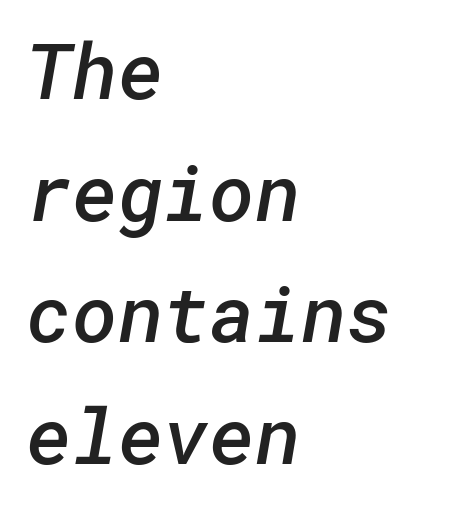
Q: Is the text bold? A: Semi-bold.
Q: Is the typeface a serif or a sans-serif typeface? A: Sans-serif.
Q: Is the text underlined? A: No.
Q: How is the paragraph aligned? A: Left-aligned.
Q: Is the spacing between letters normal or unusually wide? A: Normal.
Q: Is the spacing between lines tight, normal or loose? A: Normal.
Q: Width (condensed, normal, or wide)? A: Normal.
Q: Stroke contrast? A: Low.
Q: x-height? A: Medium.
